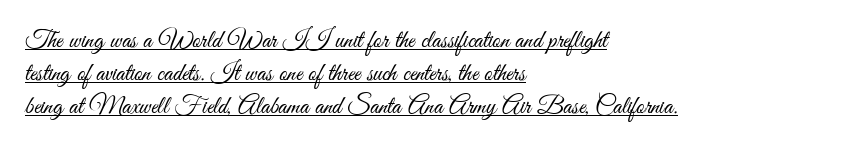
Q: Is the text bold? A: No.
Q: Is the text italic (slanted)? A: Yes.
Q: Is the text underlined? A: Yes.
Q: How is the paragraph aligned? A: Left-aligned.
Q: Is the spacing between letters normal or unusually wide? A: Normal.
Q: Is the spacing between lines tight, normal or loose? A: Normal.
